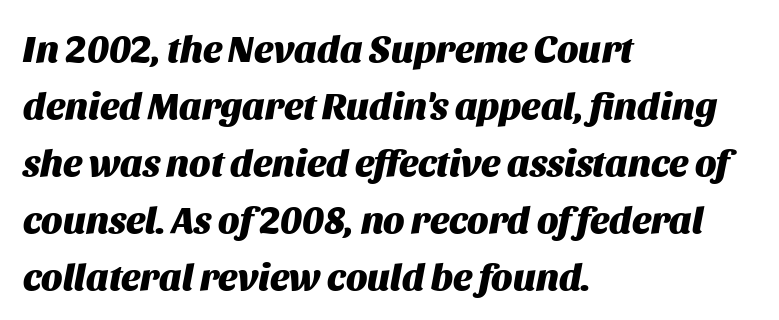
Q: Is the text bold? A: Yes.
Q: Is the text italic (slanted)? A: Yes, it leans right by about 11 degrees.
Q: Is the text underlined? A: No.
Q: How is the paragraph aligned? A: Left-aligned.
Q: Is the spacing between letters normal or unusually wide? A: Normal.
Q: Is the spacing between lines tight, normal or loose? A: Normal.
Q: Width (condensed, normal, or wide)? A: Normal.
Q: Stroke contrast? A: Medium.
Q: x-height? A: Large.
Q: Monospaced? A: No.
